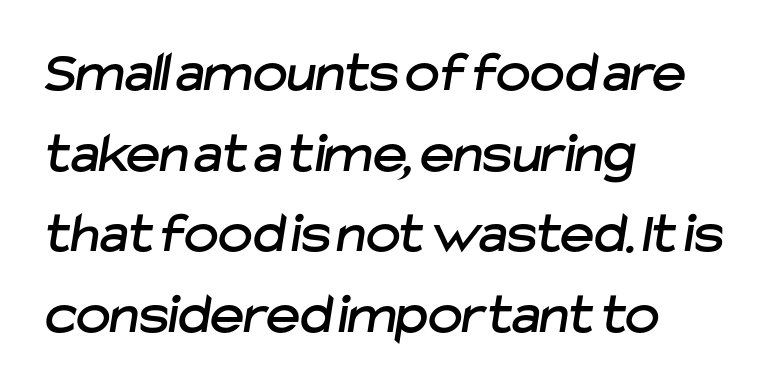
{"serif": "no", "width": "normal", "stroke_contrast": "low", "x_height": "medium", "monospaced": "no", "underline": "no", "align": "left", "line_spacing": "normal", "line_spacing_ratio": 1.39, "letter_spacing": "normal", "letter_spacing_em": 0.0, "glyph_px": 58}
